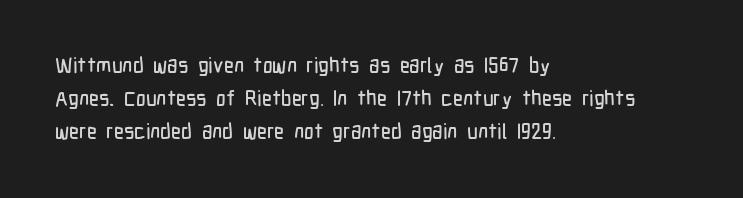
{"italic": "no", "underline": "no", "align": "left", "line_spacing": "normal", "line_spacing_ratio": 1.57, "letter_spacing": "normal", "letter_spacing_em": 0.0, "glyph_px": 21}
